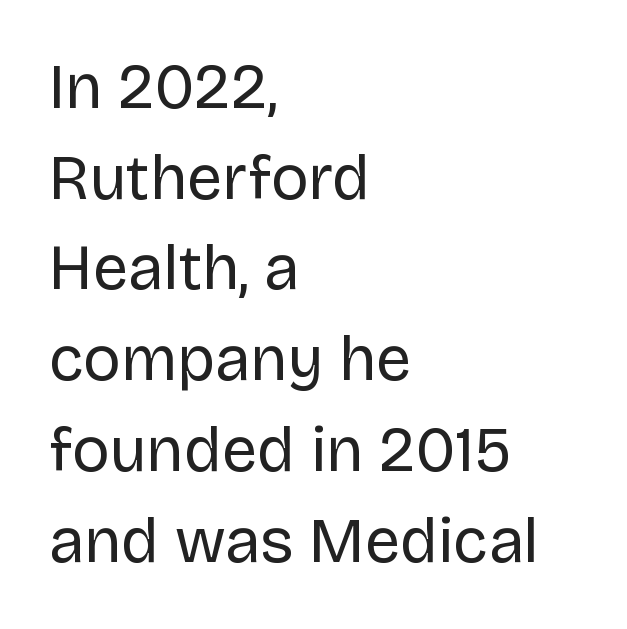
{"serif": "no", "italic": "no", "bold": "no", "weight": "regular", "width": "normal", "stroke_contrast": "low", "x_height": "large", "monospaced": "no", "underline": "no", "align": "left", "line_spacing": "normal", "line_spacing_ratio": 1.44, "letter_spacing": "normal", "letter_spacing_em": 0.0, "glyph_px": 63}
